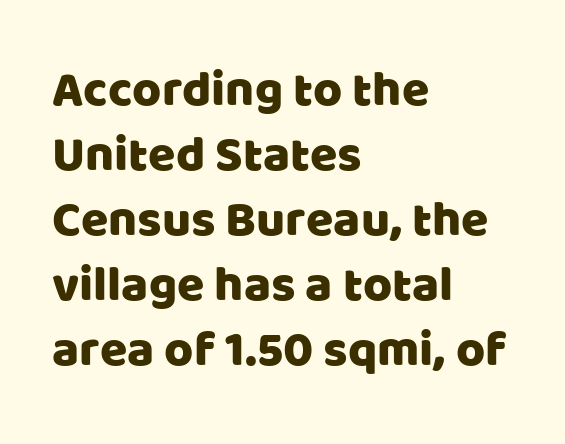
Do the letters lean? They stand straight. Glance below the letters and you will spot only blank space. The font family rendered here belongs to the sans-serif group. You could not count columns in this text — the font is proportionally spaced. Vertical spacing — default.
